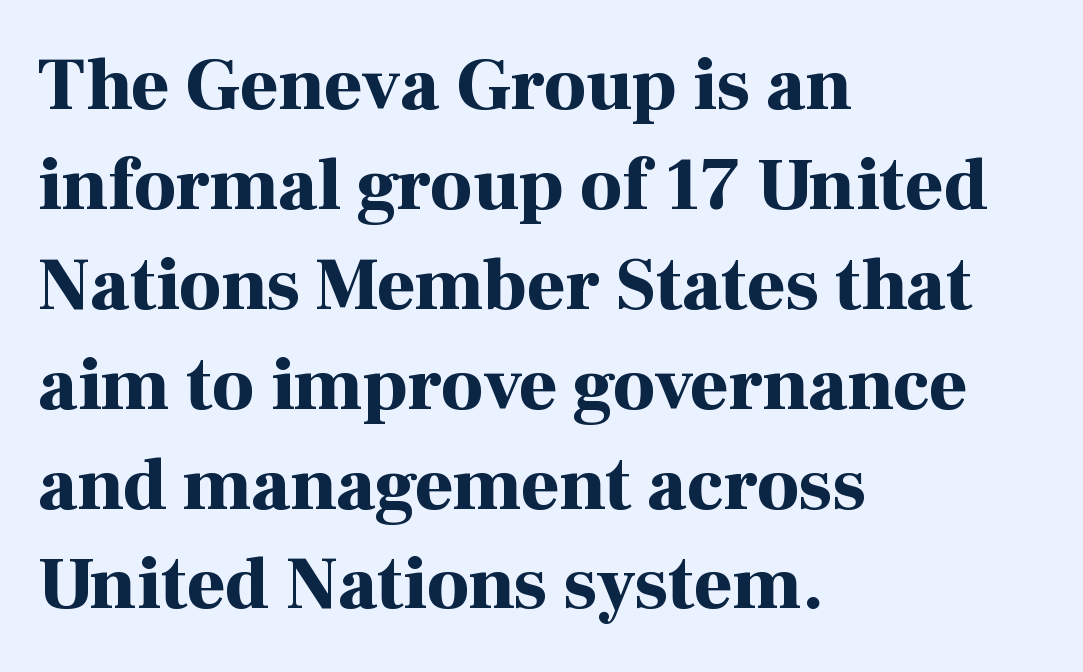
{"serif": "yes", "italic": "no", "bold": "yes", "weight": "bold", "width": "normal", "stroke_contrast": "high", "x_height": "medium", "monospaced": "no", "underline": "no", "align": "left", "line_spacing": "normal", "line_spacing_ratio": 1.35, "letter_spacing": "normal", "letter_spacing_em": 0.0, "glyph_px": 74}
